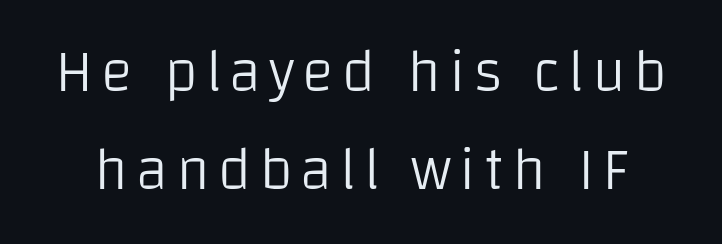
Here the designer chose a conventional face with non-uniform glyph widths. This sample uses a sans-serif face. The typesetting does not lean heavy: it is not bold. The space directly below the letters is spotless. When letters stand straight like this, we call the style roman or upright.
